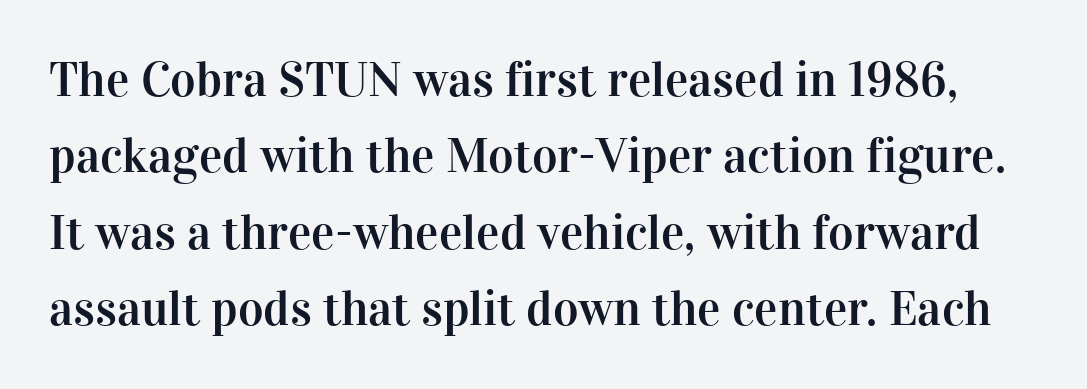
The image shows 49 px serif type, upright; set normal line spacing (1.56x), normal letter spacing, not underlined; high stroke contrast and a medium x-height.
